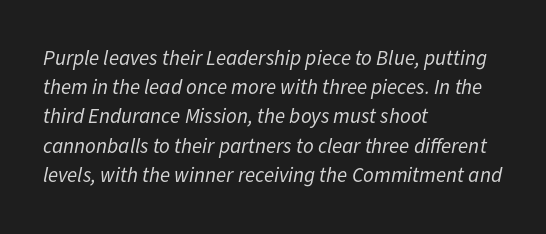
The image shows 21 px text type, italic (leaning right); set left-aligned, normal line spacing (1.39x), normal letter spacing, not underlined.
